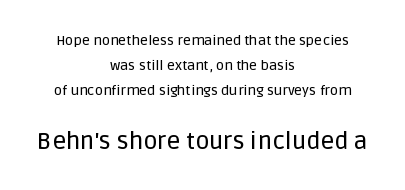
Q: Is the text italic (slanted)? A: No, it is upright.
Q: Is the text underlined? A: No.
Q: How is the paragraph aligned? A: Centered.
Q: Is the spacing between letters normal or unusually wide? A: Normal.
Q: Which block of text is set in a larger size, the first (top) or the second (bottom)? A: The second (bottom) one.
